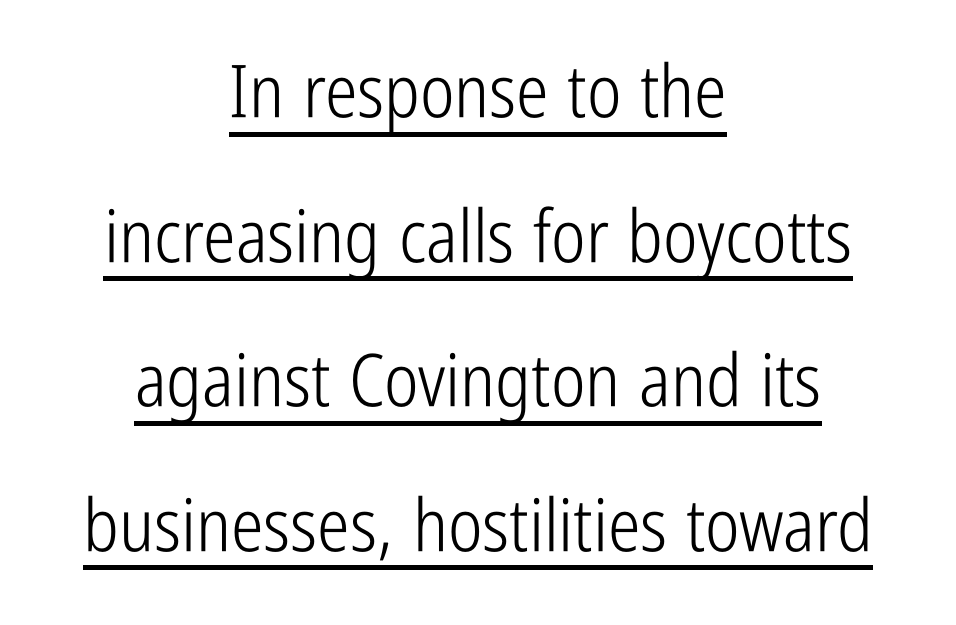
{"serif": "no", "italic": "no", "bold": "no", "weight": "light", "width": "condensed", "stroke_contrast": "low", "x_height": "medium", "monospaced": "no", "underline": "yes", "align": "center", "line_spacing": "loose", "line_spacing_ratio": 1.98, "letter_spacing": "normal", "letter_spacing_em": 0.0, "glyph_px": 73}
